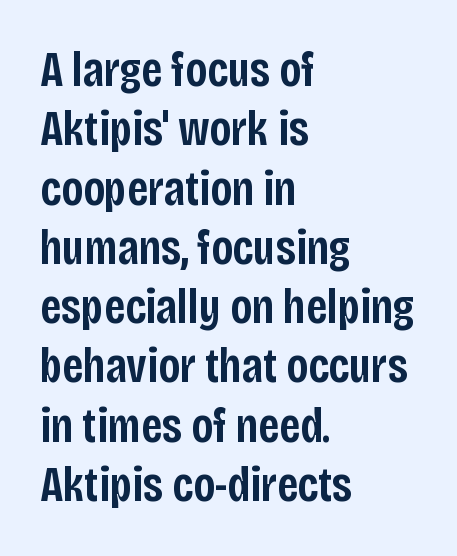
Does the type have serifs? No, each stem ends abruptly. Posture: straight, roman, zero tilt. Just letters on the line, the space beneath them empty. Moderately thickened strokes mark this as semibold type. The passage shown has conventional tracking throughout. Each letter keeps its own natural width here, so spacing adapts to shape.
